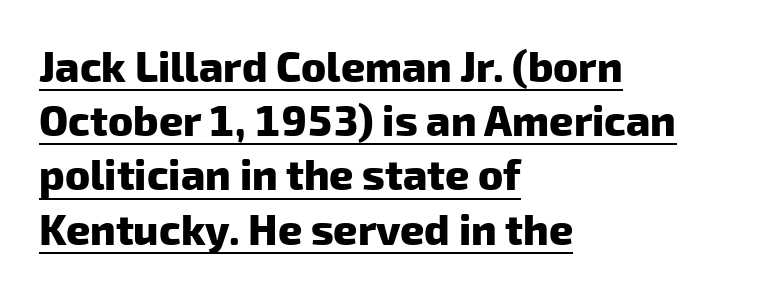
Leading matches the norm, producing a regular column. Think of a printed novel: that variable character pitch is what you see here. Typeset ragged right — the left edge is the straight one. The designer went with a sans here, leaving each stem footless. Quick note: underline on. Notice how thick the strokes are: this is what a full bold looks like.
